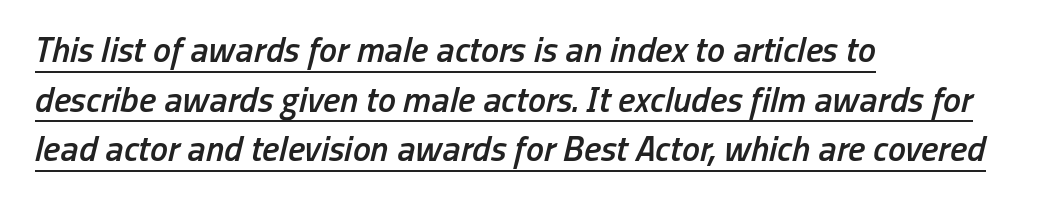
{"italic": "yes", "lean": "right", "slant_degrees": 13, "bold": "semi", "weight": "semibold", "width": "condensed", "stroke_contrast": "low", "x_height": "medium", "monospaced": "no", "underline": "yes", "align": "left", "line_spacing": "normal", "line_spacing_ratio": 1.38, "letter_spacing": "normal", "letter_spacing_em": 0.0, "glyph_px": 36}
